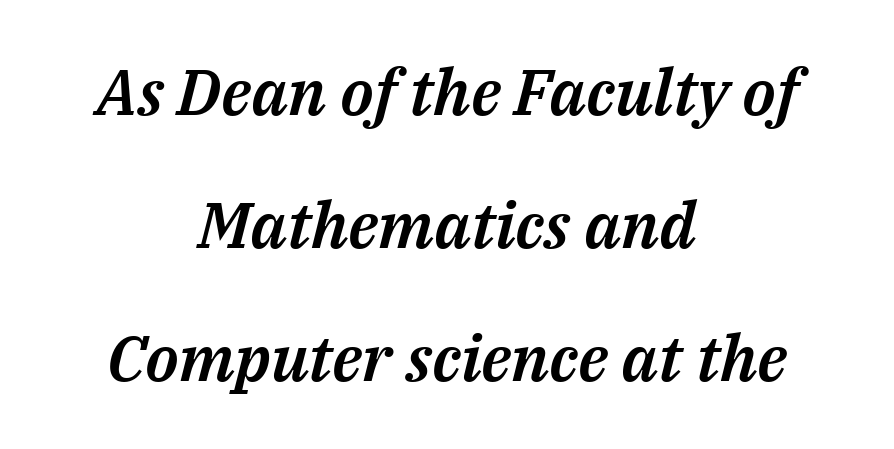
Q: Is the text italic (slanted)? A: Yes, it leans right by about 14 degrees.
Q: Is the text underlined? A: No.
Q: How is the paragraph aligned? A: Centered.
Q: Is the spacing between letters normal or unusually wide? A: Normal.
Q: Is the spacing between lines tight, normal or loose? A: Loose.
Q: Width (condensed, normal, or wide)? A: Normal.
Q: Stroke contrast? A: Medium.
Q: x-height? A: Medium.
Q: Monospaced? A: No.
